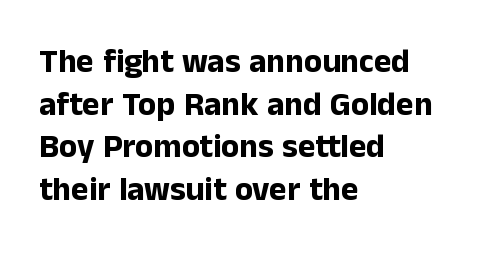
Characters remain perfectly vertical along every line. Observe the ordinary spacing: letters are neighbours, not strangers. Bold? Absolutely — the strokes are thick and heavy. In terms of letterform style, serifs are entirely absent. These lines are set flush left with a ragged right edge.
